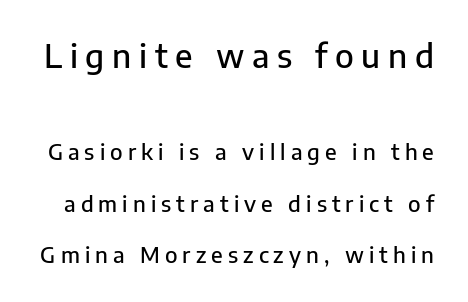
Q: Is the text italic (slanted)? A: No, it is upright.
Q: Is the typeface a serif or a sans-serif typeface? A: Sans-serif.
Q: Is the text underlined? A: No.
Q: Is the spacing between letters normal or unusually wide? A: Unusually wide.
Q: Is the spacing between lines tight, normal or loose? A: Loose.
Q: Which block of text is set in a larger size, the first (top) or the second (bottom)? A: The first (top) one.
Q: Width (condensed, normal, or wide)? A: Normal.
Q: Stroke contrast? A: Low.
Q: x-height? A: Medium.
Q: Monospaced? A: No.
